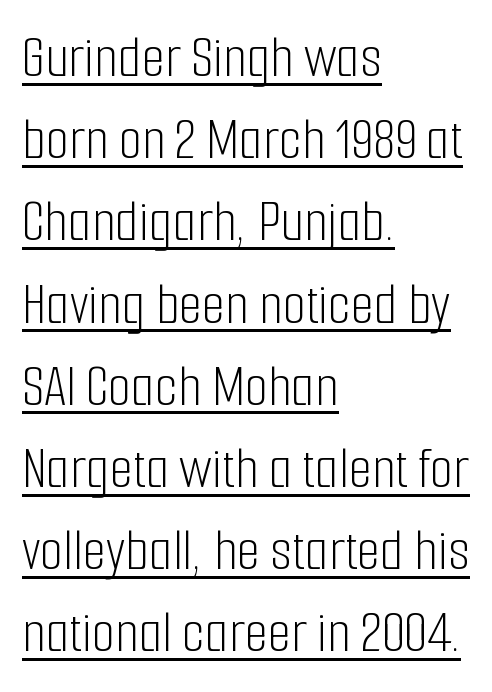
{"serif": "no", "italic": "no", "bold": "no", "weight": "light", "width": "condensed", "stroke_contrast": "low", "x_height": "medium", "monospaced": "no", "underline": "yes", "align": "left", "line_spacing": "normal", "line_spacing_ratio": 1.37, "letter_spacing": "normal", "letter_spacing_em": 0.0, "glyph_px": 60}
